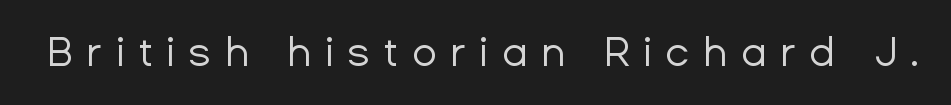
The image shows 41 px regular-weight sans-serif type, upright; set unusually wide letter spacing (+0.33 em), not underlined; low stroke contrast and a medium x-height.
